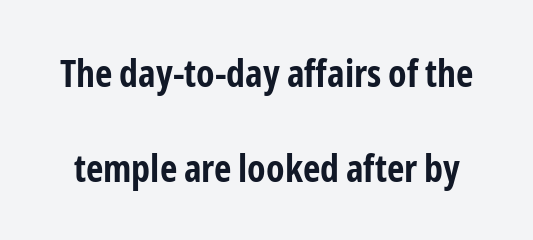
Q: Is the text bold? A: Yes.
Q: Is the text italic (slanted)? A: No, it is upright.
Q: Is the typeface a serif or a sans-serif typeface? A: Sans-serif.
Q: Is the text underlined? A: No.
Q: Is the spacing between letters normal or unusually wide? A: Normal.
Q: Is the spacing between lines tight, normal or loose? A: Loose.
Q: Width (condensed, normal, or wide)? A: Condensed.
Q: Stroke contrast? A: Low.
Q: x-height? A: Medium.
Q: Monospaced? A: No.
